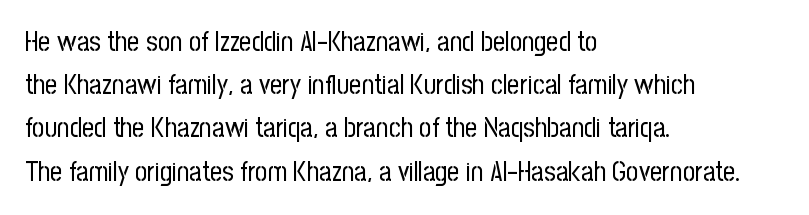
Q: Is the text bold? A: No.
Q: Is the text italic (slanted)? A: No, it is upright.
Q: Is the text underlined? A: No.
Q: How is the paragraph aligned? A: Left-aligned.
Q: Is the spacing between letters normal or unusually wide? A: Normal.
Q: Is the spacing between lines tight, normal or loose? A: Normal.
